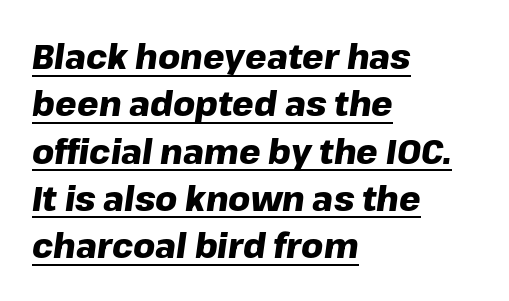
Q: Is the text bold? A: Yes.
Q: Is the text italic (slanted)? A: Yes, it leans right by about 8 degrees.
Q: Is the text underlined? A: Yes.
Q: How is the paragraph aligned? A: Left-aligned.
Q: Is the spacing between letters normal or unusually wide? A: Normal.
Q: Is the spacing between lines tight, normal or loose? A: Normal.
Q: Width (condensed, normal, or wide)? A: Normal.
Q: Stroke contrast? A: Low.
Q: x-height? A: Medium.
Q: Monospaced? A: No.
